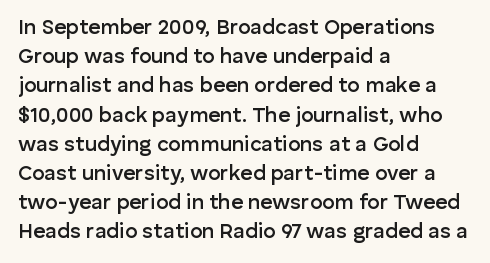
The image shows 21 px text type, upright; set left-aligned, normal line spacing (1.39x), normal letter spacing, not underlined.
